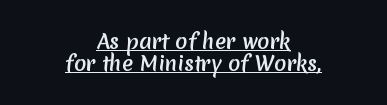
{"underline": "yes", "align": "center", "line_spacing": "tight", "line_spacing_ratio": 1.11, "letter_spacing": "normal", "letter_spacing_em": 0.0, "glyph_px": 20}
